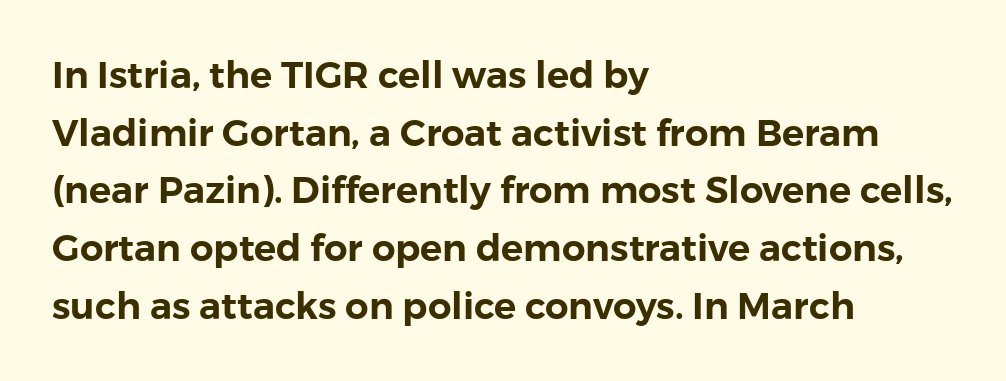
The image shows 37 px sans-serif type, upright; set left-aligned, normal line spacing (1.56x), normal letter spacing, not underlined; low stroke contrast and a medium x-height.
